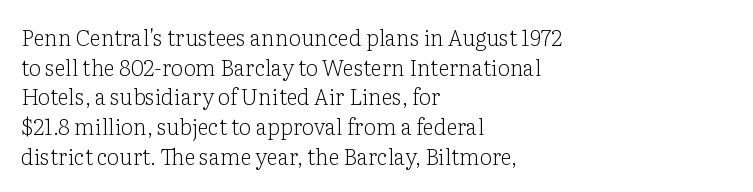
Unmarked baselines from the first word to the last. The designer left line spacing at the default. The rendering anchors every line to the left-hand side. The gaps between neighbouring characters are ordinary and unremarkable. The type sits square on the baseline with zero lean.
